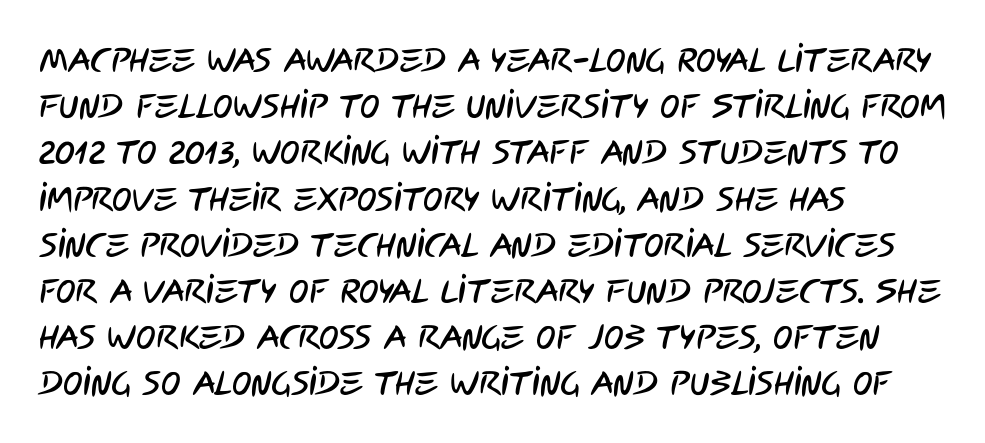
The image shows 33 px condensed sans-serif type; set left-aligned, normal line spacing (1.4x), normal letter spacing, not underlined; low stroke contrast and a large x-height.
